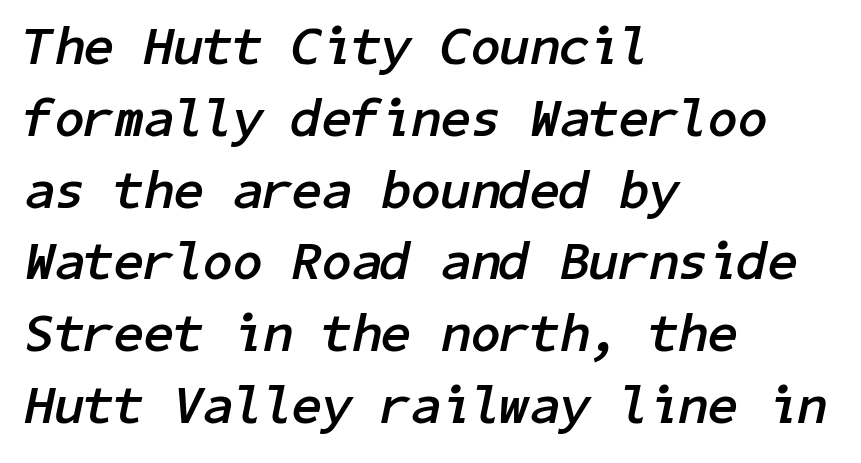
Q: Is the text bold? A: Yes.
Q: Is the text italic (slanted)? A: Yes, it leans right by about 11 degrees.
Q: Is the text underlined? A: No.
Q: How is the paragraph aligned? A: Left-aligned.
Q: Is the spacing between letters normal or unusually wide? A: Normal.
Q: Is the spacing between lines tight, normal or loose? A: Normal.
Q: Width (condensed, normal, or wide)? A: Normal.
Q: Stroke contrast? A: Low.
Q: x-height? A: Medium.
